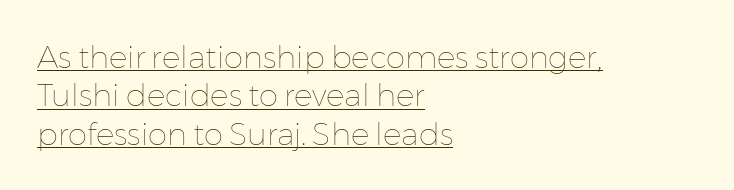
Decoration check: the copy is underlined. Caption: multi-line text, flush left, ragged right. The letters advance in unequal steps, a hallmark of proportional type. The typeface has the unassuming heft of standard copy or less.
